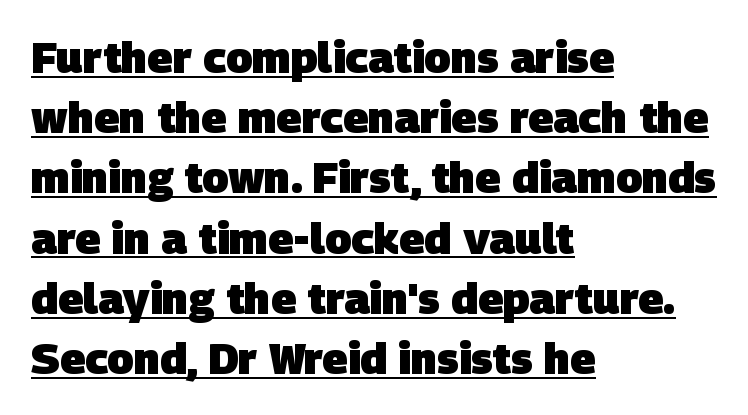
{"serif": "no", "bold": "yes", "weight": "heavy", "width": "normal", "stroke_contrast": "low", "x_height": "large", "monospaced": "no", "underline": "yes", "align": "left", "line_spacing": "normal", "line_spacing_ratio": 1.4, "letter_spacing": "normal", "letter_spacing_em": 0.0, "glyph_px": 43}
